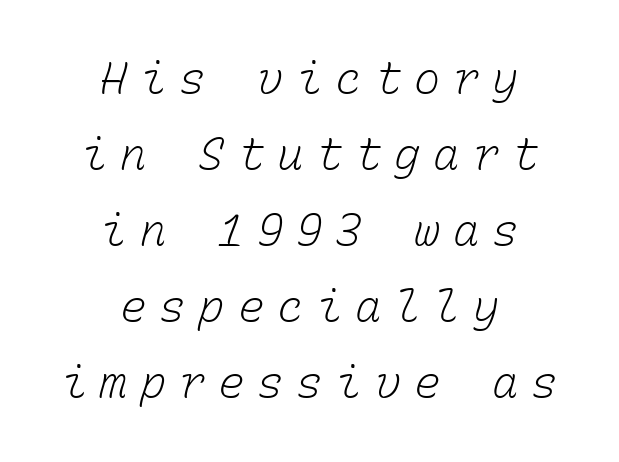
The image shows 44 px light type, monospaced; set centered, line spacing 1.73x, unusually wide letter spacing (+0.29 em), not underlined; low stroke contrast and a medium x-height.
